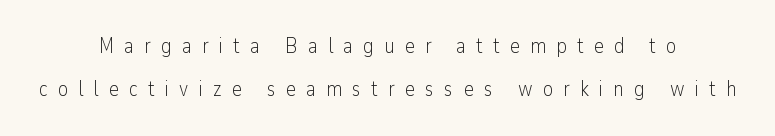
The image shows 21 px text type, upright; set centered, loose line spacing (2.07x), unusually wide letter spacing (+0.49 em), not underlined.
